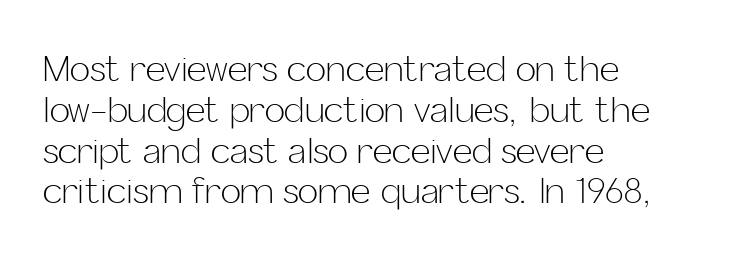
Italic? Not at all — the glyphs are vertical. Caption: face not bold, strokes unweighted. This sample is left-justified, so line endings fall wherever the words run out. Note the varied advance widths — an 'i' is clearly narrower than an 'm'. This rendering employs a face without finishing strokes, i.e., a sans-serif.
